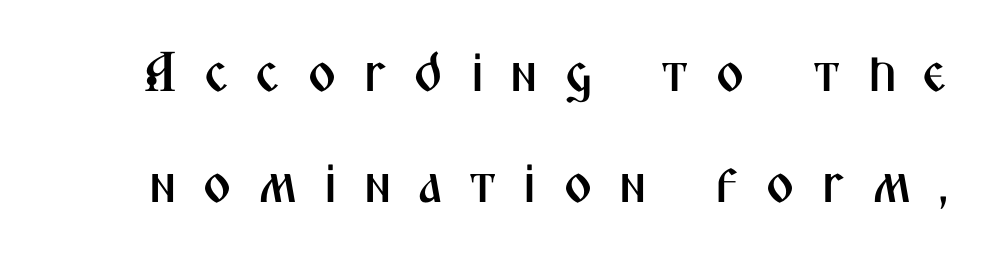
The image shows 56 px condensed sans-serif type, upright; set loose line spacing (1.98x), unusually wide letter spacing (+0.46 em), not underlined; medium stroke contrast and a medium x-height.
